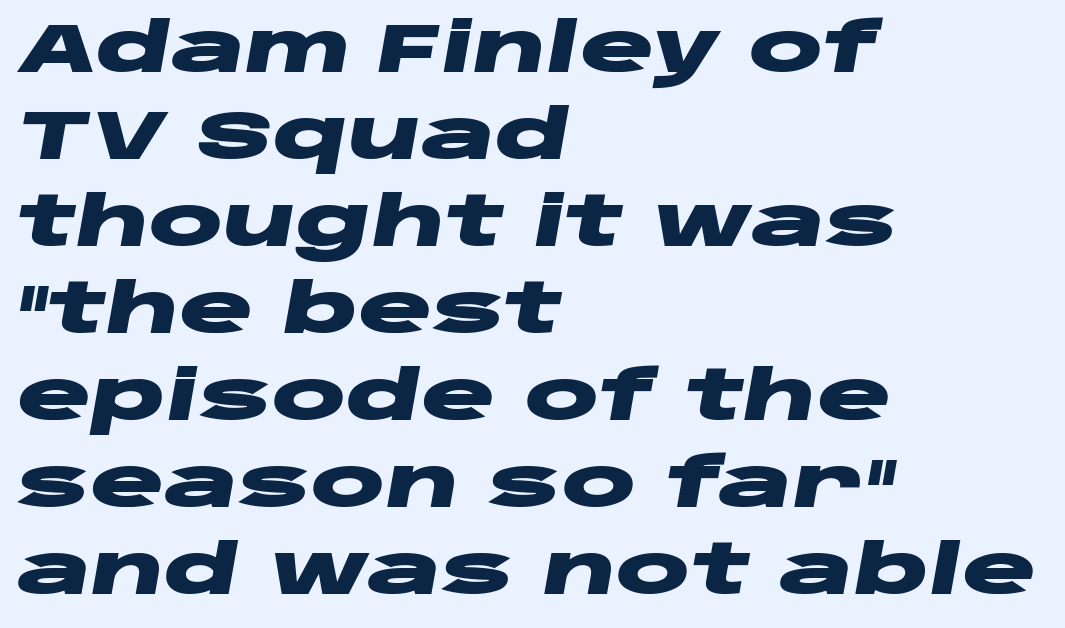
Q: Is the text bold? A: Yes.
Q: Is the text italic (slanted)? A: Yes, it leans right by about 10 degrees.
Q: Is the text underlined? A: No.
Q: How is the paragraph aligned? A: Left-aligned.
Q: Is the spacing between letters normal or unusually wide? A: Normal.
Q: Is the spacing between lines tight, normal or loose? A: Normal.
Q: Width (condensed, normal, or wide)? A: Wide.
Q: Stroke contrast? A: Low.
Q: x-height? A: Large.
Q: Monospaced? A: No.
